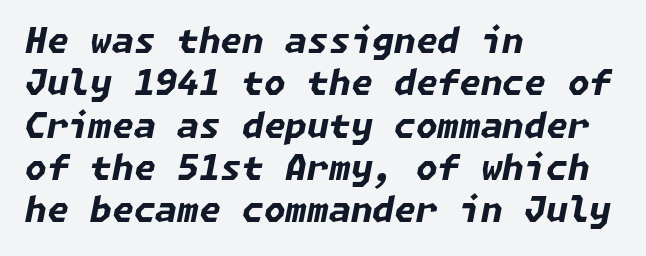
Q: Is the text bold? A: Yes.
Q: Is the text italic (slanted)? A: Yes, it leans right by about 11 degrees.
Q: Is the text underlined? A: No.
Q: How is the paragraph aligned? A: Left-aligned.
Q: Is the spacing between letters normal or unusually wide? A: Normal.
Q: Width (condensed, normal, or wide)? A: Normal.
Q: Stroke contrast? A: Low.
Q: x-height? A: Medium.
